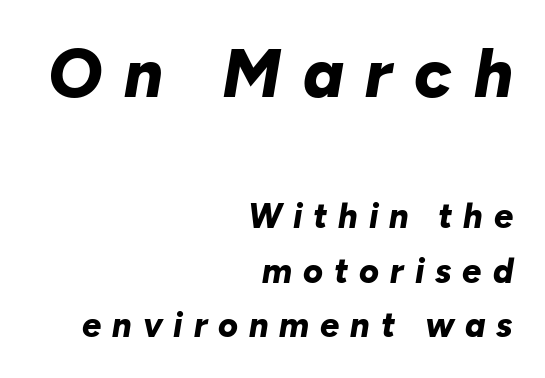
Size contrast runs from large at the top to small at the bottom. What weight is shown? A full bold with thick strokes. A typesetter would call this leading conventional body-copy spacing. Note the varied advance widths — an 'i' is clearly narrower than an 'm'. The glyphs are unaccompanied by any horizontal stroke below them.
